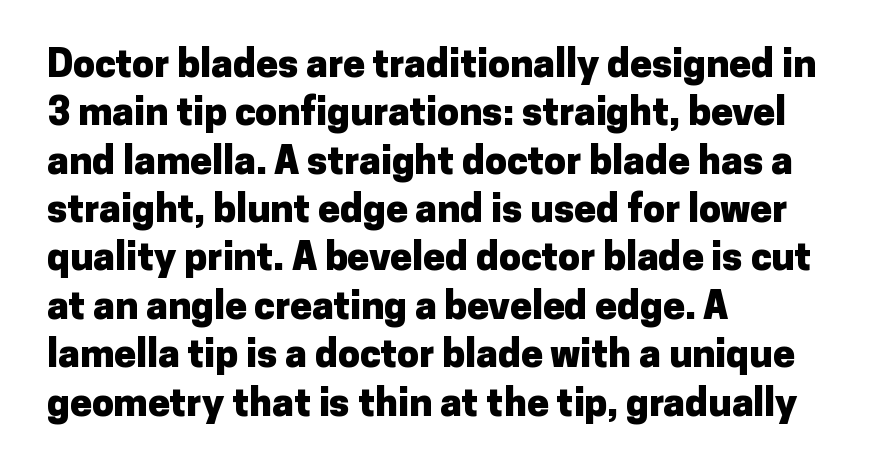
The image shows 39 px heavy sans-serif type, upright; set left-aligned, line spacing 1.24x, normal letter spacing, not underlined; low stroke contrast and a medium x-height.
